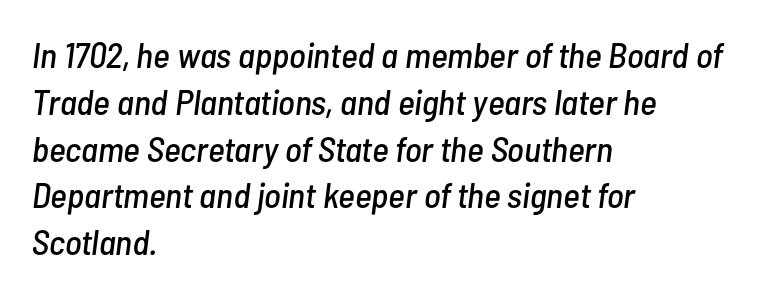
{"italic": "yes", "lean": "right", "slant_degrees": 7, "width": "condensed", "stroke_contrast": "low", "x_height": "medium", "monospaced": "no", "underline": "no", "align": "left", "line_spacing": "normal", "line_spacing_ratio": 1.3, "letter_spacing": "normal", "letter_spacing_em": 0.0, "glyph_px": 36}
